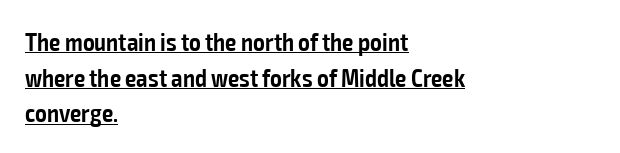
The image shows 25 px text type, upright; set left-aligned, normal line spacing (1.43x), normal letter spacing, underlined.
